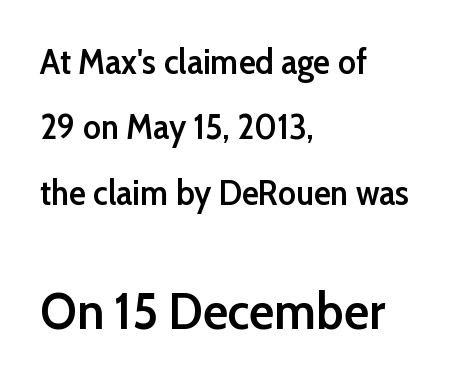
{"serif": "no", "italic": "no", "bold": "semi", "weight": "semibold", "width": "normal", "stroke_contrast": "low", "x_height": "medium", "monospaced": "no", "underline": "no", "align": "left", "line_spacing_ratio": 1.87, "letter_spacing": "normal", "letter_spacing_em": 0.0, "larger_block": "second", "size_ratio": 1.49, "glyph_px": 52}
